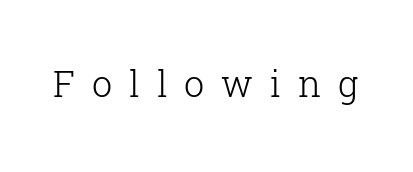
Q: Is the text bold? A: No.
Q: Is the text italic (slanted)? A: No, it is upright.
Q: Is the typeface a serif or a sans-serif typeface? A: Serif.
Q: Is the text underlined? A: No.
Q: Is the spacing between letters normal or unusually wide? A: Unusually wide.
Q: Width (condensed, normal, or wide)? A: Normal.
Q: Stroke contrast? A: Low.
Q: x-height? A: Medium.
Q: Monospaced? A: No.
